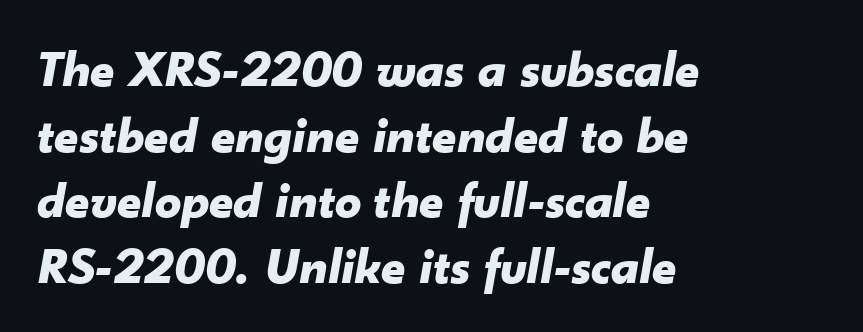
{"italic": "yes", "lean": "right", "slant_degrees": 10, "bold": "yes", "weight": "bold", "width": "normal", "stroke_contrast": "low", "x_height": "small", "monospaced": "no", "underline": "no", "align": "left", "line_spacing": "normal", "line_spacing_ratio": 1.26, "letter_spacing": "normal", "letter_spacing_em": 0.0, "glyph_px": 52}
